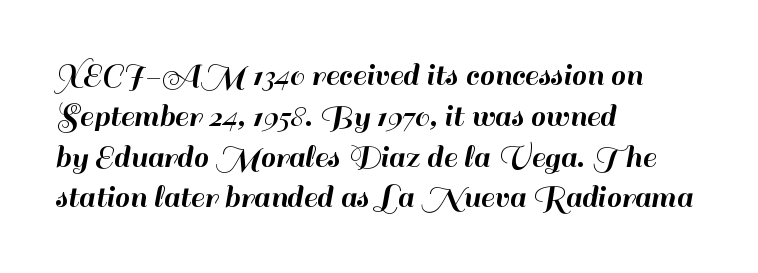
This rendering features lettering with no underline. You can tell from the bare stems that sans-serif type was used. Looks like regular typesetting: each glyph gets only the width it needs. Casual observation: everything's shoved over to the left. Nobody touched the tracking dial on this one.
